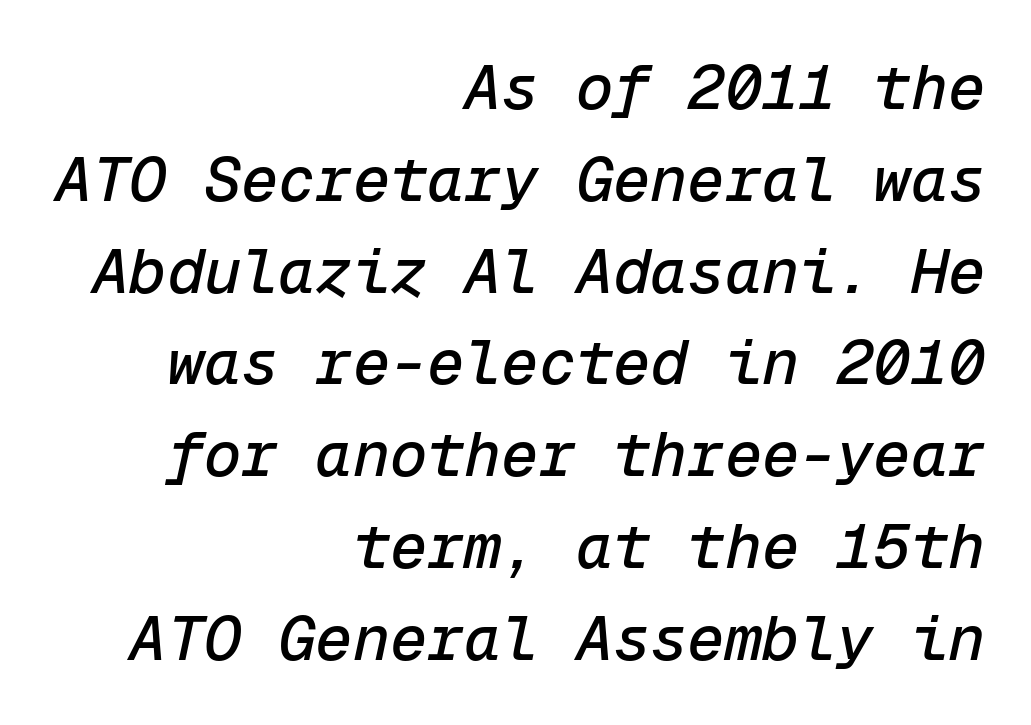
{"italic": "yes", "lean": "right", "slant_degrees": 12, "width": "normal", "stroke_contrast": "low", "x_height": "medium", "monospaced": "yes", "underline": "no", "align": "right", "line_spacing": "normal", "line_spacing_ratio": 1.48, "letter_spacing": "normal", "letter_spacing_em": 0.0, "glyph_px": 62}
